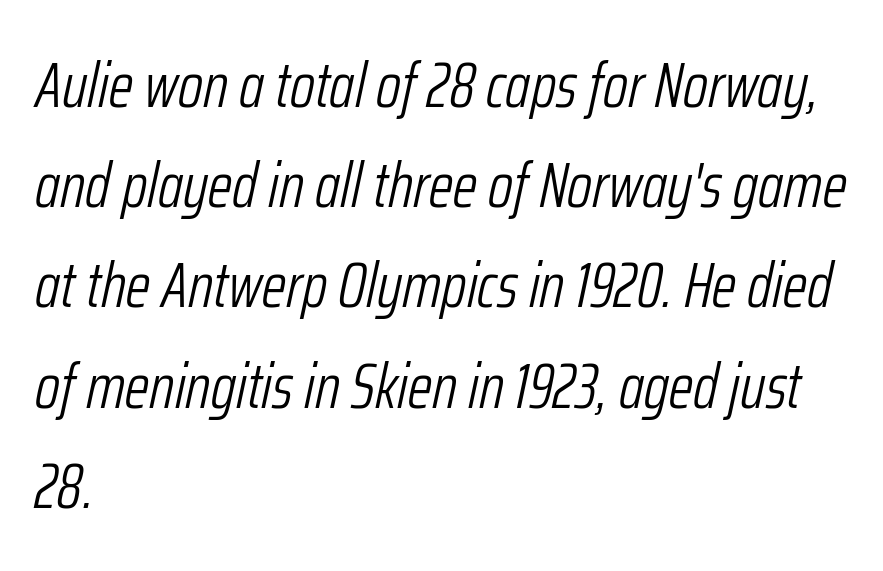
Q: Is the text bold? A: No.
Q: Is the text italic (slanted)? A: Yes, it leans right by about 12 degrees.
Q: Is the text underlined? A: No.
Q: How is the paragraph aligned? A: Left-aligned.
Q: Is the spacing between letters normal or unusually wide? A: Normal.
Q: Is the spacing between lines tight, normal or loose? A: Normal.
Q: Width (condensed, normal, or wide)? A: Condensed.
Q: Stroke contrast? A: Low.
Q: x-height? A: Medium.
Q: Monospaced? A: No.
